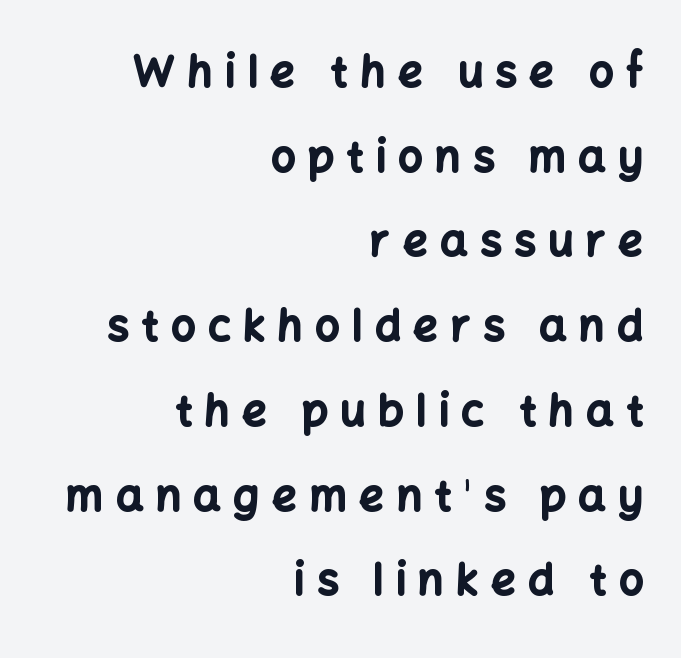
Q: Is the text bold? A: Yes.
Q: Is the text italic (slanted)? A: No, it is upright.
Q: Is the typeface a serif or a sans-serif typeface? A: Sans-serif.
Q: Is the text underlined? A: No.
Q: How is the paragraph aligned? A: Right-aligned.
Q: Is the spacing between letters normal or unusually wide? A: Unusually wide.
Q: Is the spacing between lines tight, normal or loose? A: Loose.
Q: Width (condensed, normal, or wide)? A: Normal.
Q: Stroke contrast? A: Low.
Q: x-height? A: Medium.
Q: Monospaced? A: No.
